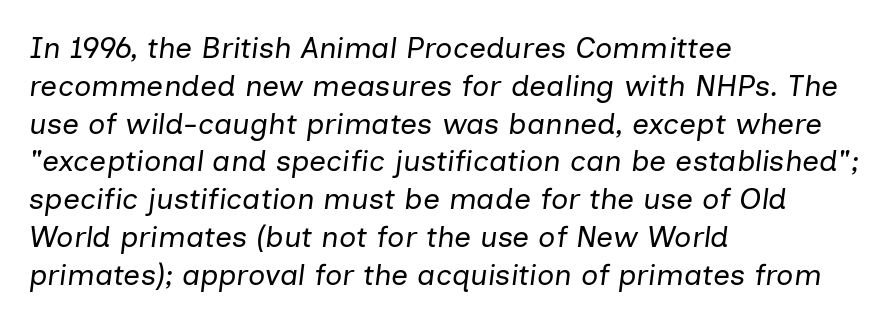
Q: Is the text bold? A: No.
Q: Is the text italic (slanted)? A: Yes, it leans right by about 7 degrees.
Q: Is the text underlined? A: No.
Q: How is the paragraph aligned? A: Left-aligned.
Q: Is the spacing between letters normal or unusually wide? A: Normal.
Q: Is the spacing between lines tight, normal or loose? A: Normal.
Q: Width (condensed, normal, or wide)? A: Normal.
Q: Stroke contrast? A: Low.
Q: x-height? A: Medium.
Q: Monospaced? A: No.
